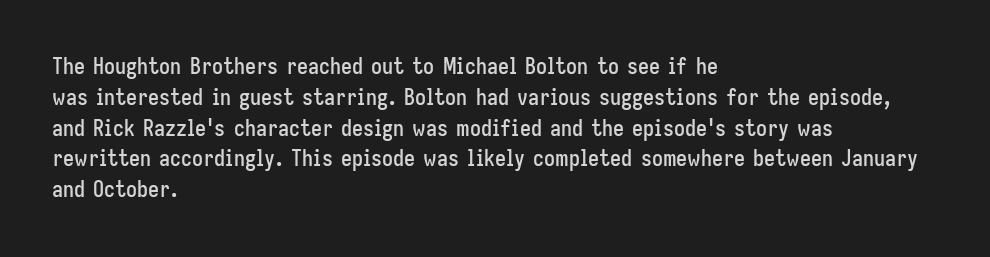
Q: Is the text italic (slanted)? A: No, it is upright.
Q: Is the text underlined? A: No.
Q: How is the paragraph aligned? A: Left-aligned.
Q: Is the spacing between letters normal or unusually wide? A: Normal.
Q: Is the spacing between lines tight, normal or loose? A: Normal.
